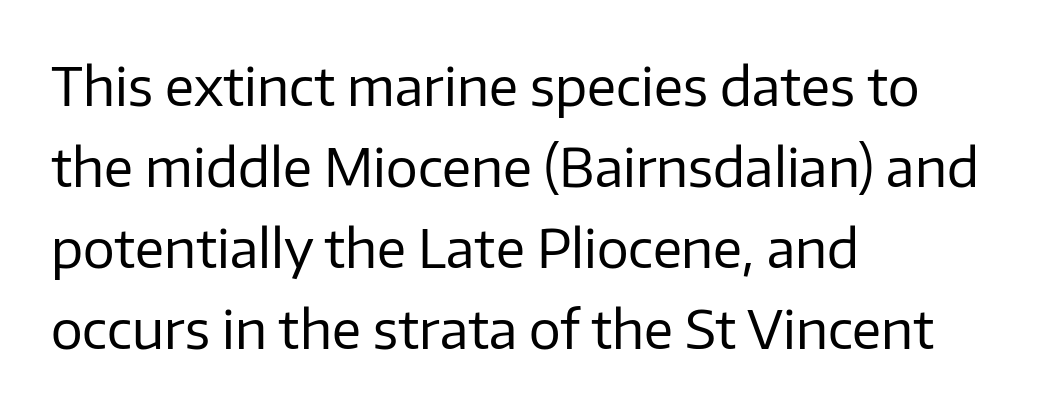
The image shows 53 px regular-weight sans-serif type, upright; set left-aligned, normal line spacing (1.53x), normal letter spacing, not underlined; low stroke contrast and a medium x-height.
